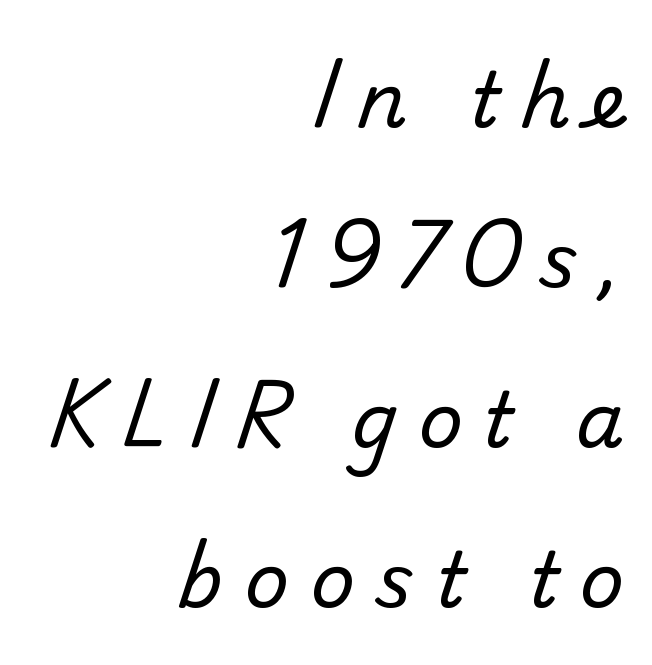
The image shows 77 px regular-weight sans-serif type; set right-aligned, loose line spacing (2.08x), unusually wide letter spacing (+0.26 em), not underlined; low stroke contrast and a small x-height.
